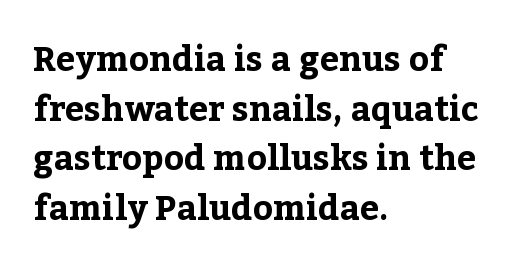
There is no visible air inserted between adjacent glyphs. The strip under each line holds only bare page. The rendering uses natural spacing where letterforms have individual widths. The letters stand straight up with perfectly vertical stems.
